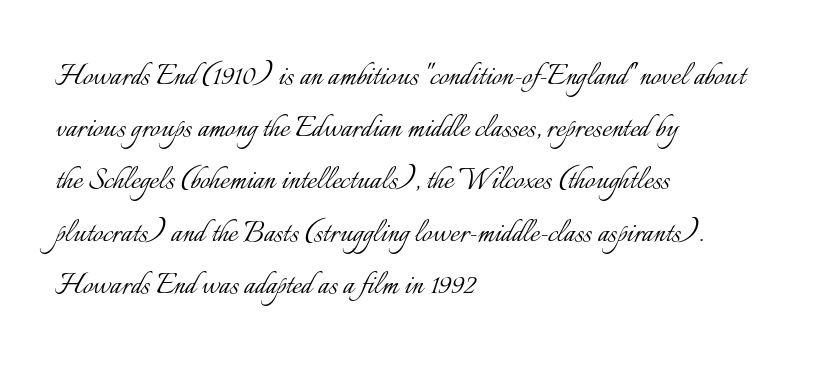
Spacing verdict: proportional, widths tailored to each character. The vertical gap from one line to the next is medium. The space beneath each line is pristine and unruled. No extra tracking has been applied to these lines.
